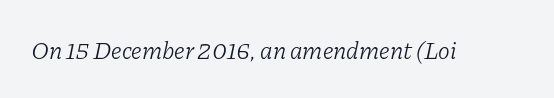
Q: Is the text bold? A: No.
Q: Is the text italic (slanted)? A: Yes, it leans right by about 11 degrees.
Q: Is the text underlined? A: No.
Q: Is the spacing between letters normal or unusually wide? A: Normal.
